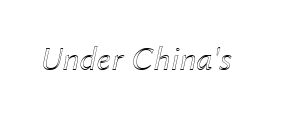
Q: Is the text italic (slanted)? A: Yes, it leans right by about 12 degrees.
Q: Is the text underlined? A: No.
Q: Is the spacing between letters normal or unusually wide? A: Normal.
Q: Width (condensed, normal, or wide)? A: Normal.
Q: x-height? A: Medium.
Q: Monospaced? A: No.
